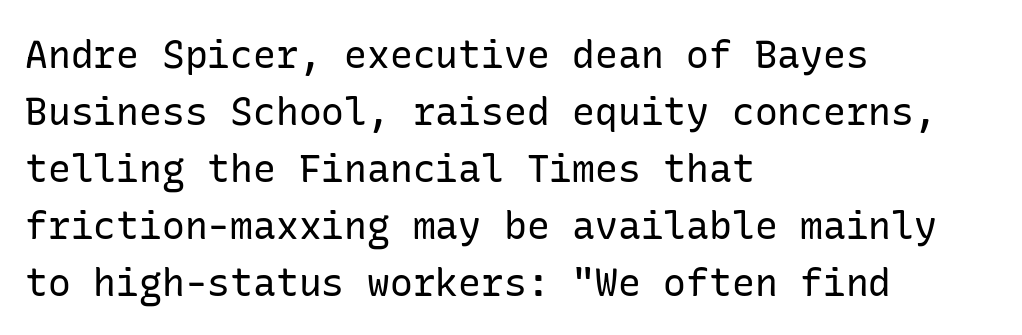
The image shows 38 px regular-weight sans-serif type, upright; set left-aligned, normal line spacing (1.5x), normal letter spacing, not underlined; low stroke contrast and a medium x-height.
